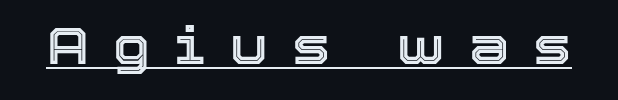
{"italic": "no", "width": "normal", "x_height": "medium", "monospaced": "no", "underline": "yes", "letter_spacing": "wide", "letter_spacing_em": 0.48, "glyph_px": 51}
